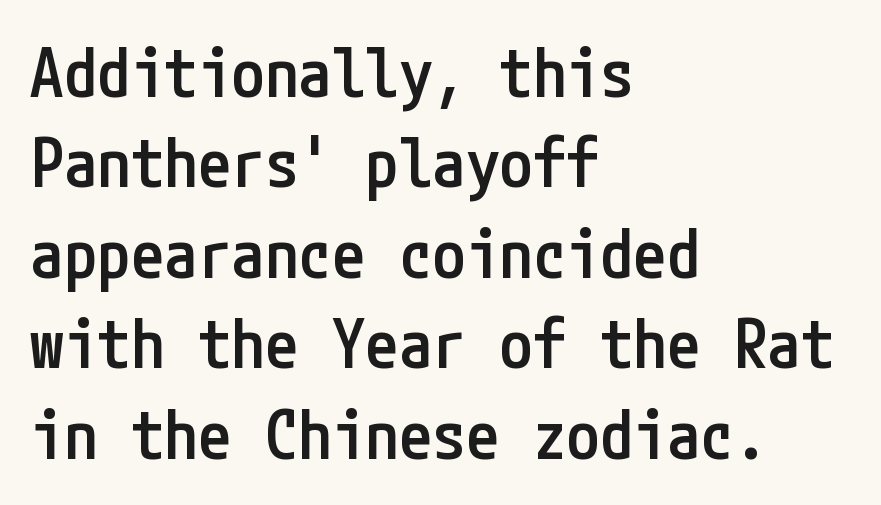
{"serif": "no", "italic": "no", "bold": "semi", "weight": "semibold", "width": "condensed", "stroke_contrast": "low", "x_height": "medium", "underline": "no", "align": "left", "line_spacing": "normal", "line_spacing_ratio": 1.35, "letter_spacing": "normal", "letter_spacing_em": 0.0, "glyph_px": 67}
